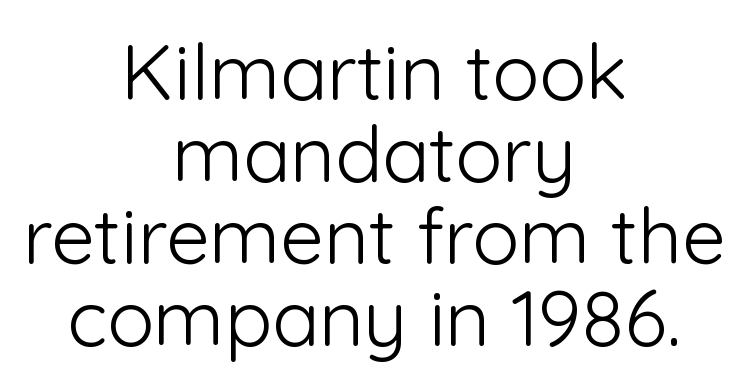
Examine the stroke ends and you'll find no serifs. Unmarked baselines from the first word to the last. Weight: in the light-to-regular range. Tracking here is standard; glyphs follow each other at the usual distance.
